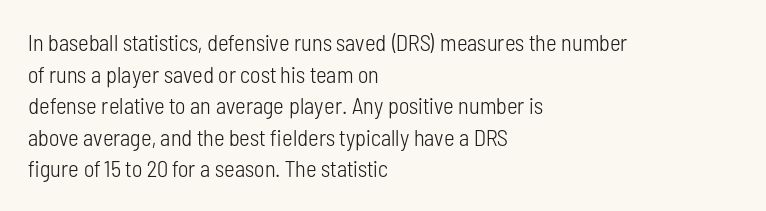
The strokes are not fattened; the text isn't bold. Beneath every word, the page is bare. Every row of glyphs begins at an identical x-position on the left. In terms of posture, this sample is upright.
